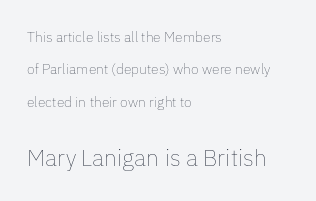
Q: Is the text bold? A: No.
Q: Is the text italic (slanted)? A: No, it is upright.
Q: Is the text underlined? A: No.
Q: How is the paragraph aligned? A: Left-aligned.
Q: Is the spacing between letters normal or unusually wide? A: Normal.
Q: Is the spacing between lines tight, normal or loose? A: Loose.
Q: Which block of text is set in a larger size, the first (top) or the second (bottom)? A: The second (bottom) one.
